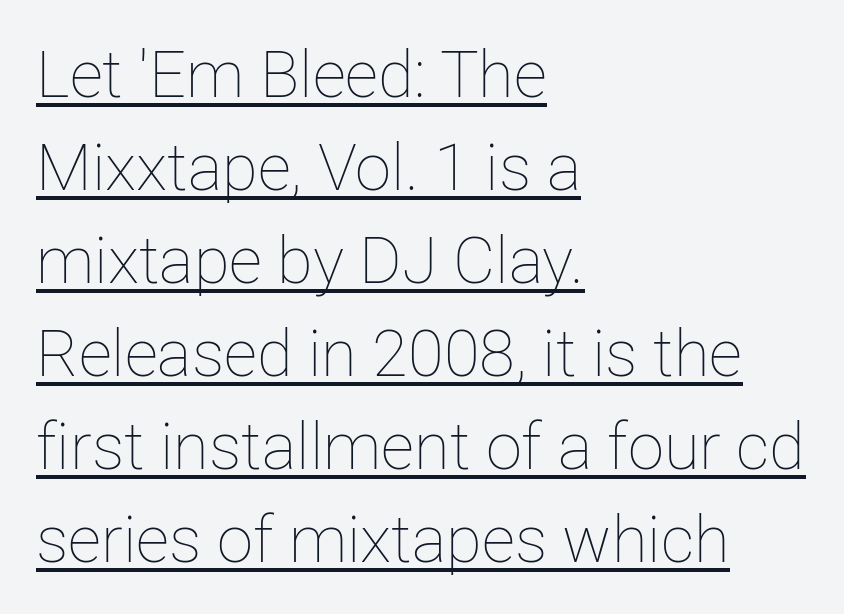
{"italic": "no", "bold": "no", "weight": "thin", "width": "normal", "stroke_contrast": "low", "x_height": "medium", "monospaced": "no", "underline": "yes", "align": "left", "line_spacing": "normal", "line_spacing_ratio": 1.43, "letter_spacing": "normal", "letter_spacing_em": 0.0, "glyph_px": 65}
